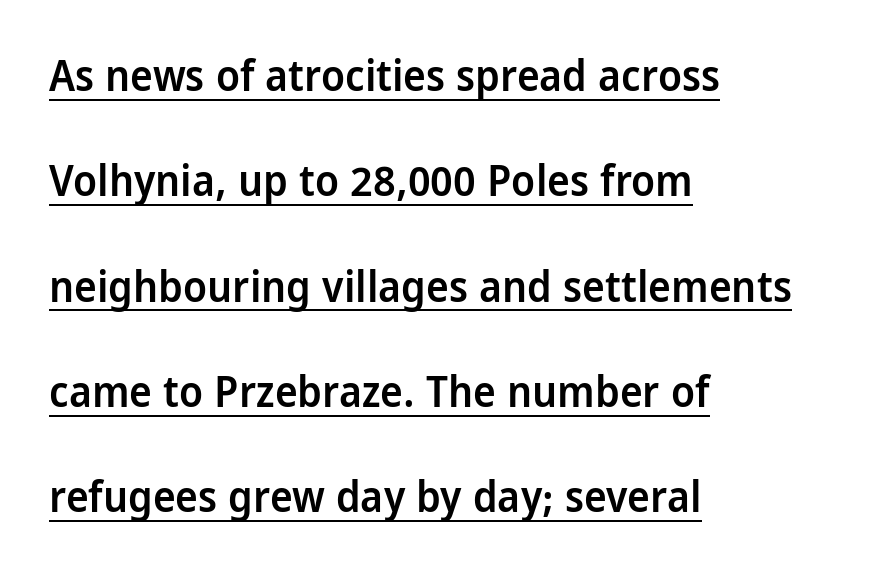
{"serif": "no", "italic": "no", "bold": "semi", "weight": "semibold", "width": "condensed", "stroke_contrast": "low", "x_height": "large", "monospaced": "no", "underline": "yes", "align": "left", "line_spacing": "loose", "line_spacing_ratio": 2.45, "letter_spacing": "normal", "letter_spacing_em": 0.0, "glyph_px": 43}
